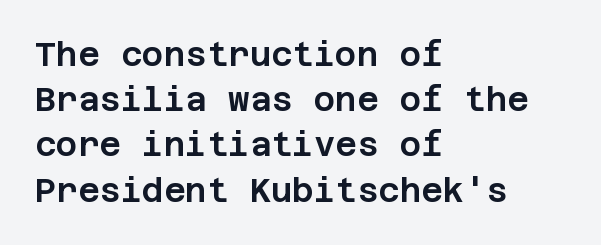
Rows of type keep a routine distance in the vertical direction. Notice how the stems are strictly vertical — no italics here. Anything drawn beneath the words? Only blank space. This rendering employs a face without finishing strokes, i.e., a sans-serif.
